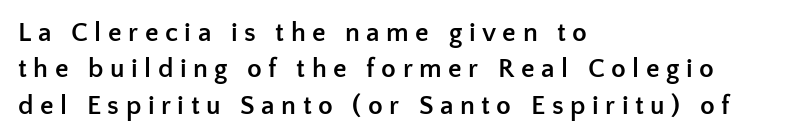
Casual observation: everything's shoved over to the left. The letters stand straight up with perfectly vertical stems. Baseline-to-baseline distance is the conventional proportion of letter height. Students, this is bold: see how much ink each stroke carries.
